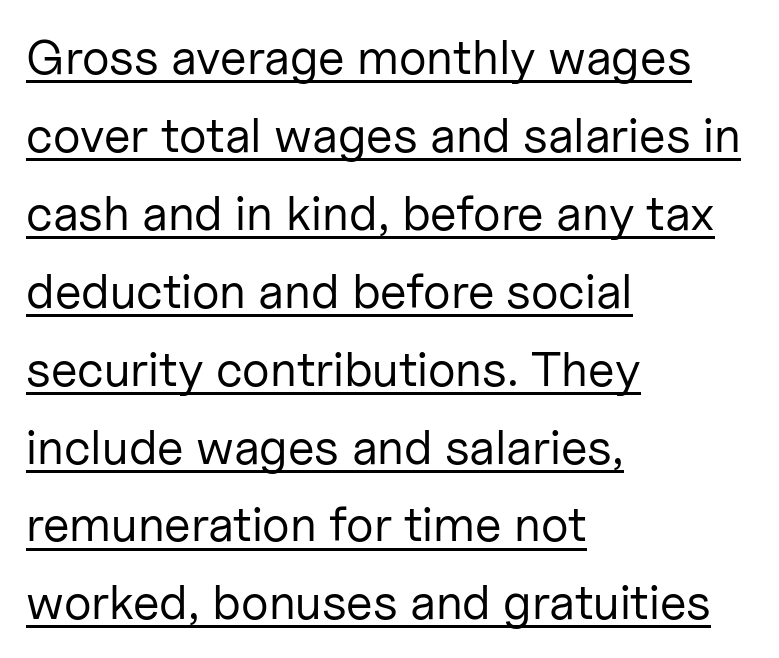
Regarding serifs, this sample does without them. Is the type heavy? It reads as light-to-regular instead. The designer left line spacing at the default. If you drew a line through each stem, it would be perfectly vertical. What stands out about the letter spacing? Nothing — it is the standard amount. This rendering uses left alignment, leaving the right contour irregular.
